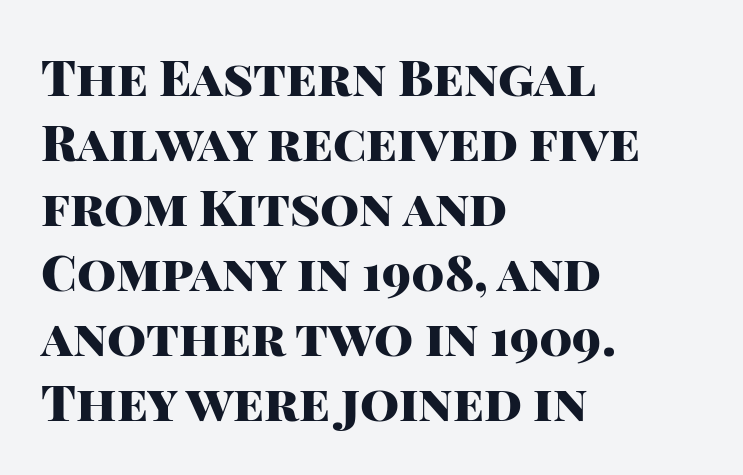
The image shows 50 px heavy sans-serif type, upright; set left-aligned, normal line spacing (1.3x), normal letter spacing, not underlined; high stroke contrast and a large x-height.
